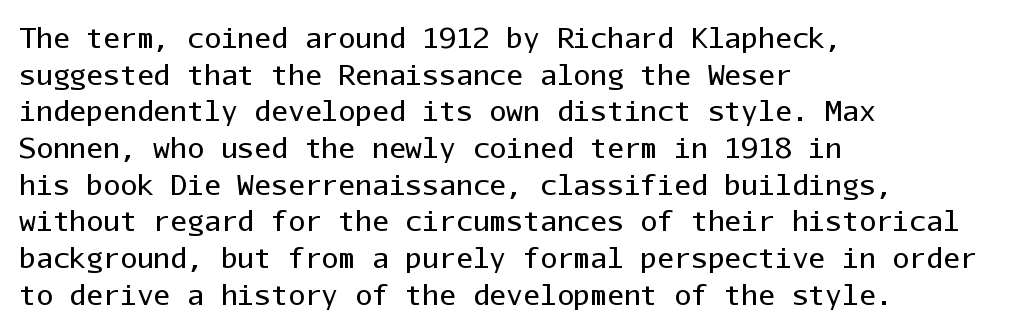
Q: Is the text bold? A: No.
Q: Is the text italic (slanted)? A: No, it is upright.
Q: Is the typeface a serif or a sans-serif typeface? A: Sans-serif.
Q: Is the text underlined? A: No.
Q: How is the paragraph aligned? A: Left-aligned.
Q: Is the spacing between letters normal or unusually wide? A: Normal.
Q: Is the spacing between lines tight, normal or loose? A: Normal.
Q: Width (condensed, normal, or wide)? A: Normal.
Q: Stroke contrast? A: Low.
Q: x-height? A: Medium.
Q: Monospaced? A: Yes.
